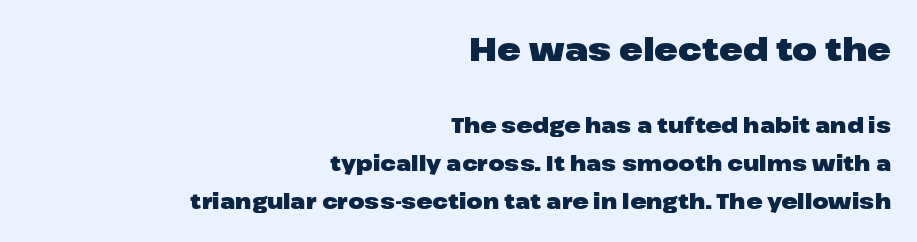
Reading top to bottom, the characters get smaller at the block break. Unlike italic type, these characters show no tilt at all. The passage is arranged like a letterhead date or caption credit — flush right. Do the characters align in a grid? No, the font is proportional.
